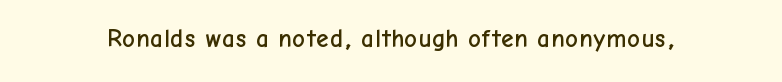
The image shows 25 px text type, upright; set normal letter spacing, not underlined.
